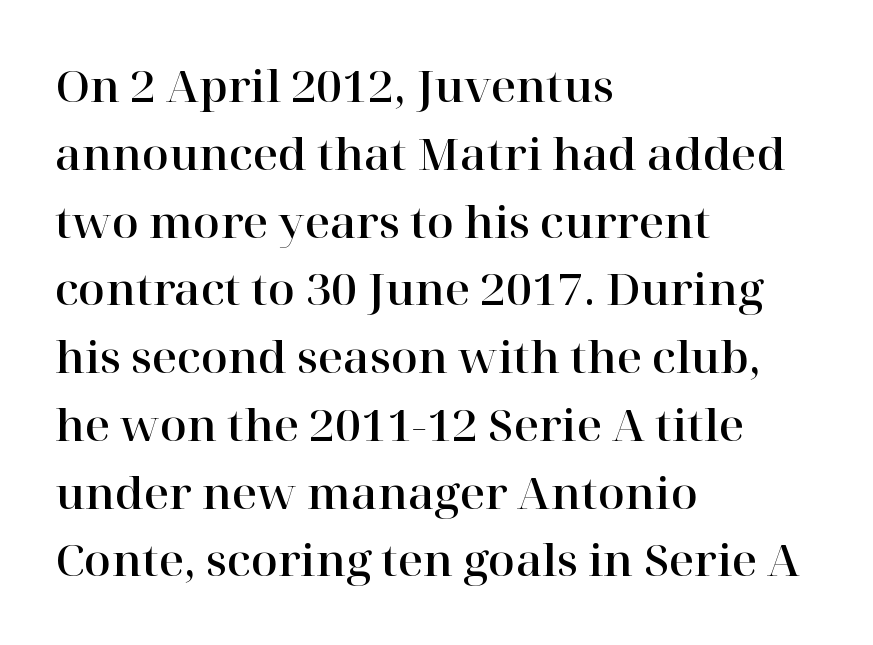
Leading: standard. Short note: letters normally spaced. The axis of the letterforms is exactly vertical. Casual observation: everything's shoved over to the left.
